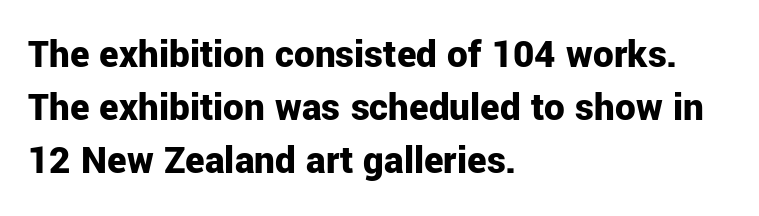
Teacher's note: observe the even left margin — that is flush-left alignment. Nothing unusual about the tracking: characters are spaced as the font intends. Each glyph is drawn with heavy, bold strokes. Does the lettering tilt? It doesn't — this is upright. One glance says typical: line gaps are just what's usual.
